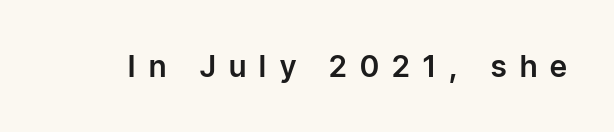
The image shows 30 px sans-serif type, upright; set unusually wide letter spacing (+0.45 em), not underlined; low stroke contrast and a medium x-height.
